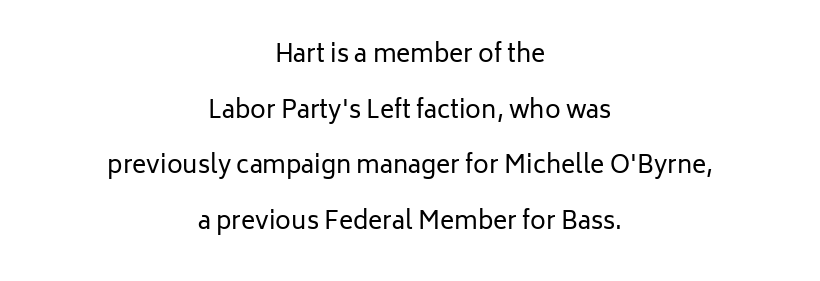
{"italic": "no", "bold": "no", "underline": "no", "align": "center", "line_spacing": "loose", "line_spacing_ratio": 2.32, "letter_spacing": "normal", "letter_spacing_em": 0.0, "glyph_px": 24}
